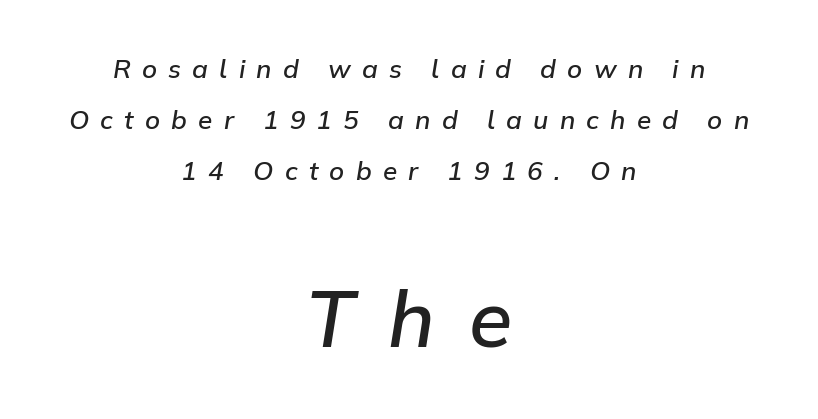
Bold? Not quite — semibold, heavier than regular but stopping short. Decoration check: the copy has no underline. Summary of vertical rhythm: relaxed, with wide interline spacing. Size contrast runs from small at the top to large at the bottom. Proportional: the letters do not fall into vertical columns.
